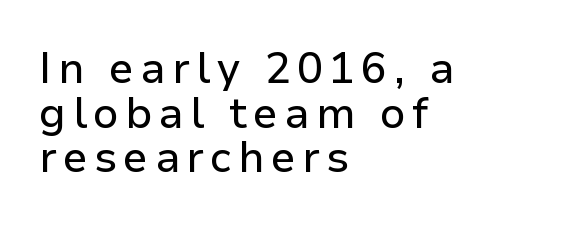
Q: Is the text italic (slanted)? A: No, it is upright.
Q: Is the typeface a serif or a sans-serif typeface? A: Sans-serif.
Q: Is the text underlined? A: No.
Q: How is the paragraph aligned? A: Left-aligned.
Q: Is the spacing between lines tight, normal or loose? A: Tight.
Q: Width (condensed, normal, or wide)? A: Normal.
Q: Stroke contrast? A: Low.
Q: x-height? A: Medium.
Q: Monospaced? A: No.
